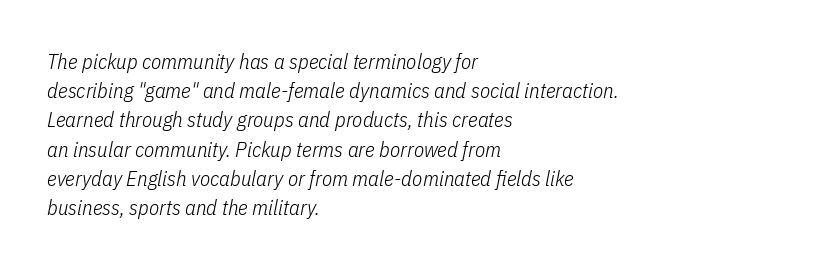
Q: Is the text bold? A: No.
Q: Is the text italic (slanted)? A: Yes, it leans right by about 11 degrees.
Q: Is the text underlined? A: No.
Q: How is the paragraph aligned? A: Left-aligned.
Q: Is the spacing between letters normal or unusually wide? A: Normal.
Q: Is the spacing between lines tight, normal or loose? A: Normal.
